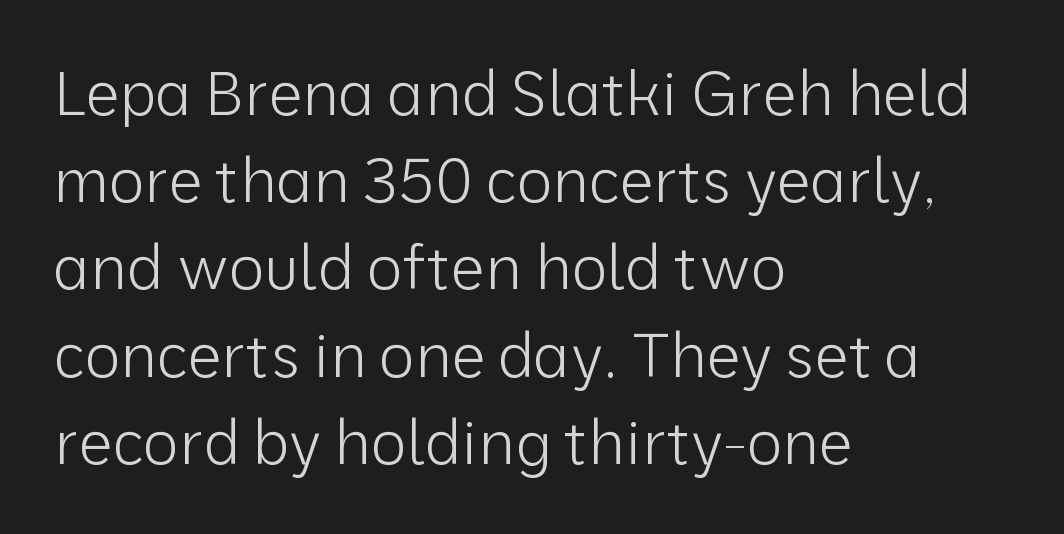
{"serif": "no", "italic": "no", "bold": "no", "weight": "light", "width": "normal", "stroke_contrast": "low", "x_height": "medium", "monospaced": "no", "underline": "no", "align": "left", "line_spacing": "normal", "line_spacing_ratio": 1.43, "letter_spacing": "normal", "letter_spacing_em": 0.0, "glyph_px": 61}
